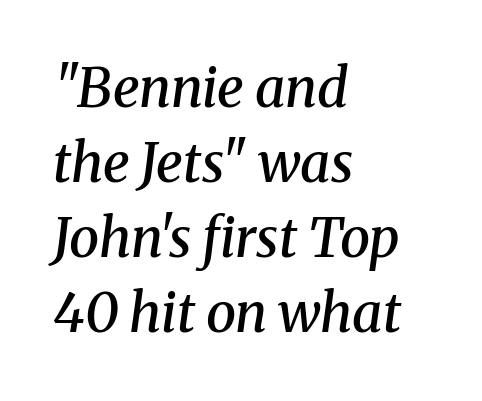
Q: Is the text bold? A: Semi-bold.
Q: Is the text italic (slanted)? A: Yes, it leans right by about 8 degrees.
Q: Is the typeface a serif or a sans-serif typeface? A: Serif.
Q: Is the text underlined? A: No.
Q: How is the paragraph aligned? A: Left-aligned.
Q: Is the spacing between letters normal or unusually wide? A: Normal.
Q: Is the spacing between lines tight, normal or loose? A: Normal.
Q: Width (condensed, normal, or wide)? A: Normal.
Q: Stroke contrast? A: Medium.
Q: x-height? A: Medium.
Q: Monospaced? A: No.
